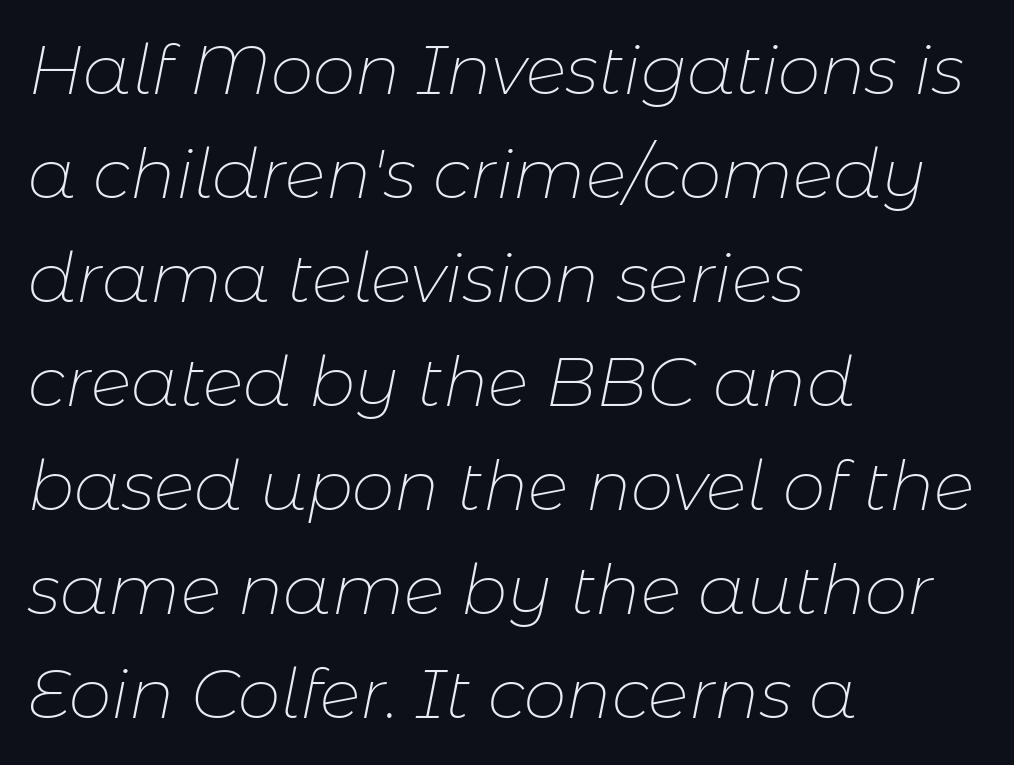
{"italic": "yes", "lean": "right", "slant_degrees": 11, "bold": "no", "weight": "thin", "width": "normal", "stroke_contrast": "low", "x_height": "medium", "monospaced": "no", "underline": "no", "align": "left", "line_spacing": "normal", "line_spacing_ratio": 1.53, "letter_spacing": "normal", "letter_spacing_em": 0.0, "glyph_px": 68}
